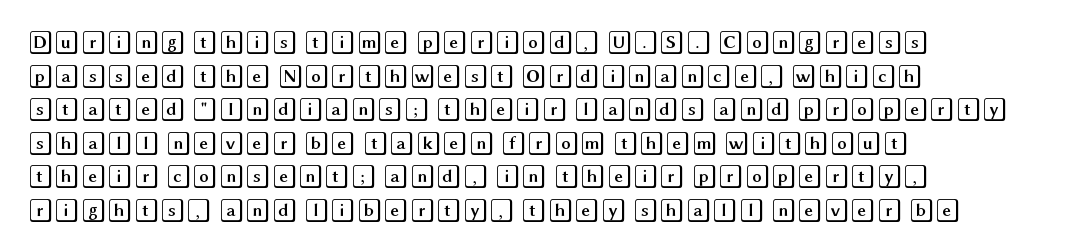
{"italic": "no", "underline": "no", "align": "left", "line_spacing": "normal", "line_spacing_ratio": 1.4, "letter_spacing": "normal", "letter_spacing_em": 0.0, "glyph_px": 24}
